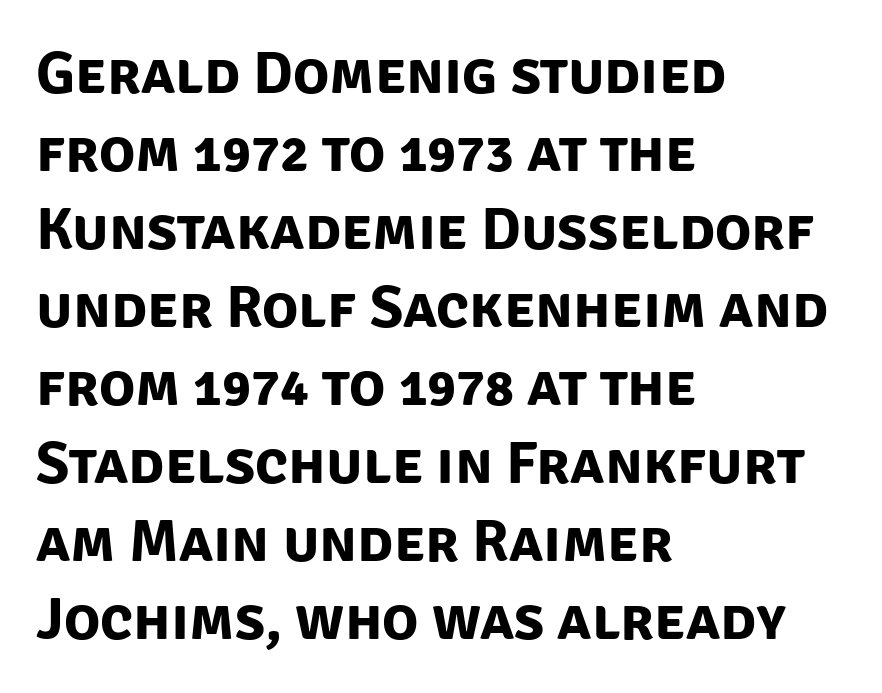
In terms of leading, this rendering sits right in the middle. The glyphs are unaccompanied by any horizontal stroke below them. The passage is arranged the way most books set body copy — flush left. I'd call this a sans setting — the letters go barefoot.
